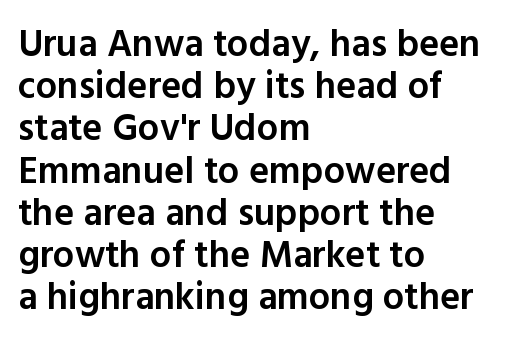
The image shows 38 px semibold sans-serif type, upright; set left-aligned, tight line spacing (1.11x), normal letter spacing, not underlined; a medium x-height.
